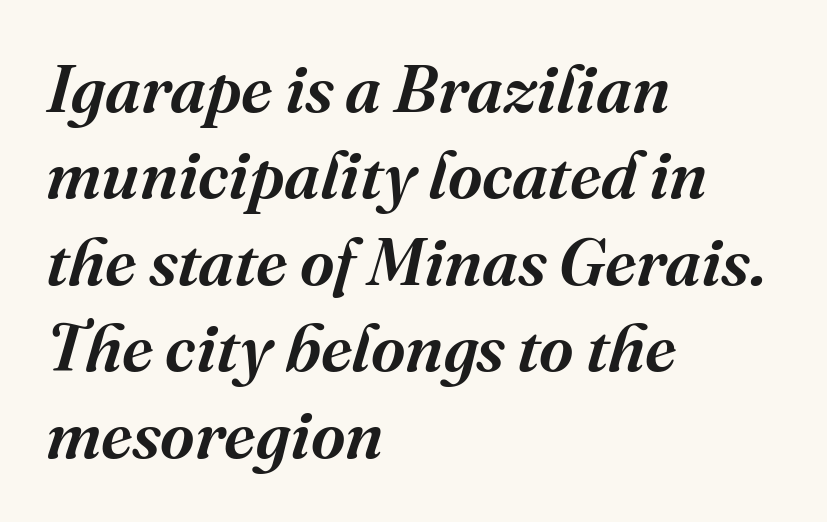
Q: Is the text italic (slanted)? A: Yes, it leans right by about 16 degrees.
Q: Is the typeface a serif or a sans-serif typeface? A: Serif.
Q: Is the text underlined? A: No.
Q: How is the paragraph aligned? A: Left-aligned.
Q: Is the spacing between letters normal or unusually wide? A: Normal.
Q: Is the spacing between lines tight, normal or loose? A: Normal.
Q: Width (condensed, normal, or wide)? A: Normal.
Q: Stroke contrast? A: Medium.
Q: x-height? A: Medium.
Q: Monospaced? A: No.
